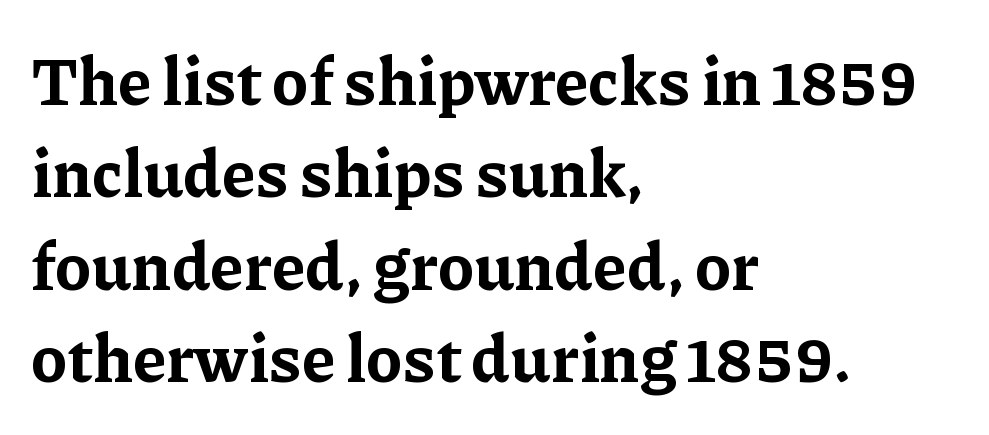
Which margin do the lines hug? The left one — the right edge is uneven. Font category for this specimen: serif. Descenders hang freely into open space. Letter spacing: default. The specimen reads as upright at a glance.
